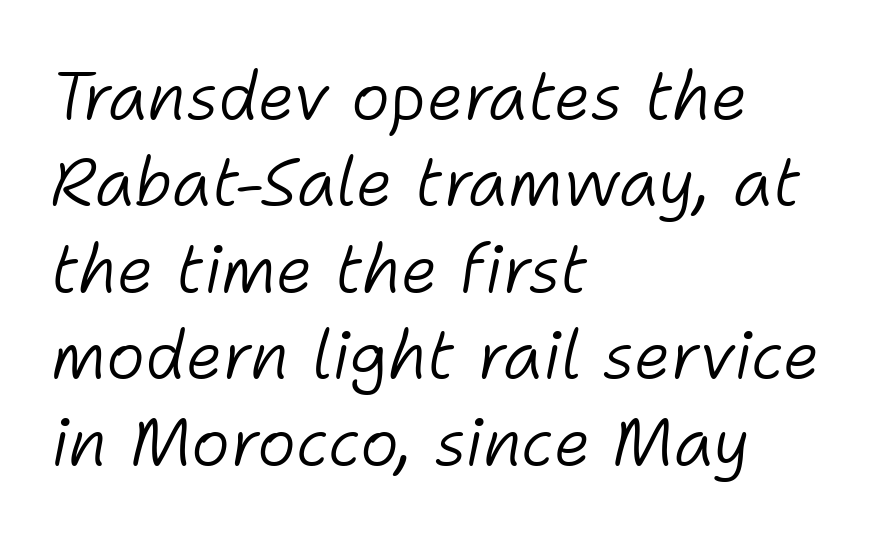
Q: Is the text bold? A: No.
Q: Is the text italic (slanted)? A: Yes, it leans right by about 11 degrees.
Q: Is the text underlined? A: No.
Q: How is the paragraph aligned? A: Left-aligned.
Q: Is the spacing between letters normal or unusually wide? A: Normal.
Q: Is the spacing between lines tight, normal or loose? A: Normal.
Q: Width (condensed, normal, or wide)? A: Normal.
Q: Stroke contrast? A: Low.
Q: x-height? A: Medium.
Q: Monospaced? A: No.
